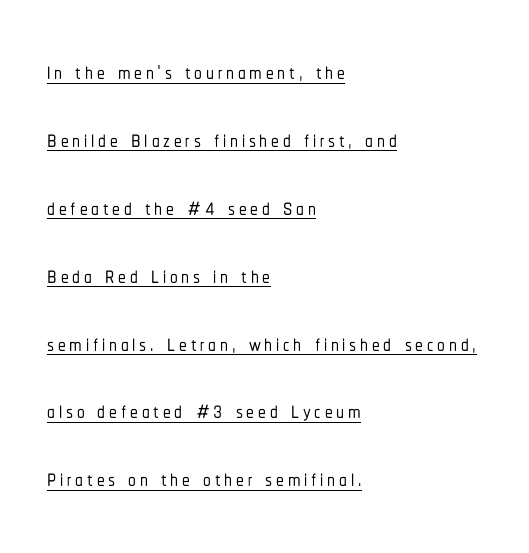
The image shows 31 px condensed sans-serif type, upright; set left-aligned, loose line spacing (2.19x), underlined; low stroke contrast and a medium x-height.
